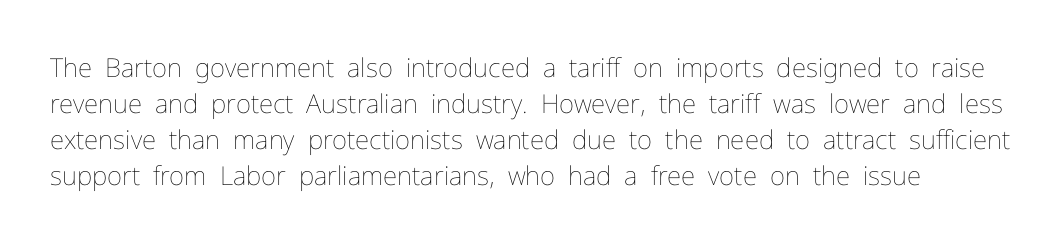
The leading is moderate, giving the passage an even texture. No chunkiness to these letters — they're not bold. Observe the ordinary spacing: letters are neighbours, not strangers. Words float on clear page, feet unadorned. Ordinary non-slanted type is in use.
